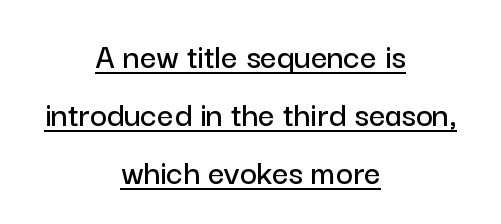
The image shows 36 px sans-serif type, upright; set centered, normal line spacing (1.61x), normal letter spacing, underlined; low stroke contrast and a medium x-height.
